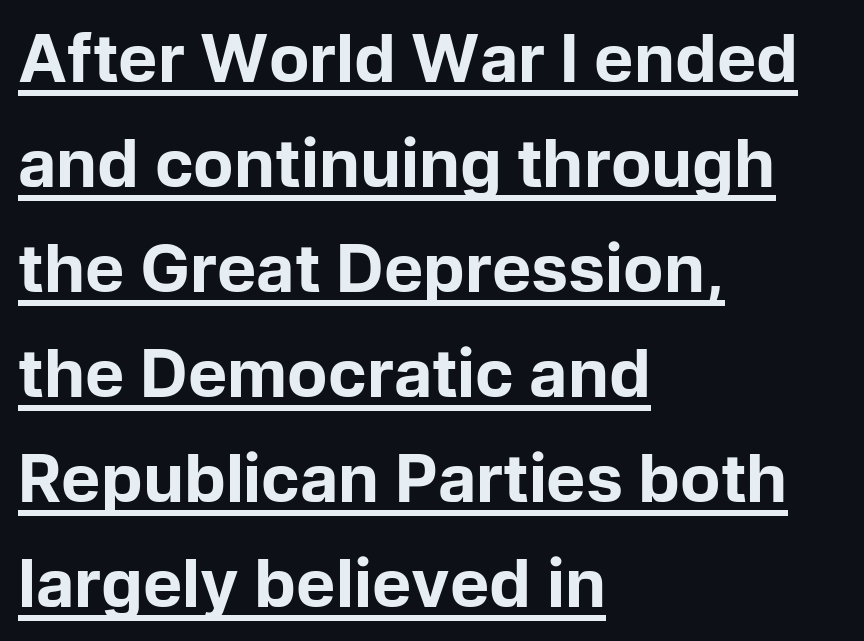
Q: Is the text bold? A: Yes.
Q: Is the text italic (slanted)? A: No, it is upright.
Q: Is the typeface a serif or a sans-serif typeface? A: Sans-serif.
Q: Is the text underlined? A: Yes.
Q: How is the paragraph aligned? A: Left-aligned.
Q: Is the spacing between letters normal or unusually wide? A: Normal.
Q: Is the spacing between lines tight, normal or loose? A: Normal.
Q: Width (condensed, normal, or wide)? A: Normal.
Q: Stroke contrast? A: Low.
Q: x-height? A: Medium.
Q: Monospaced? A: No.
